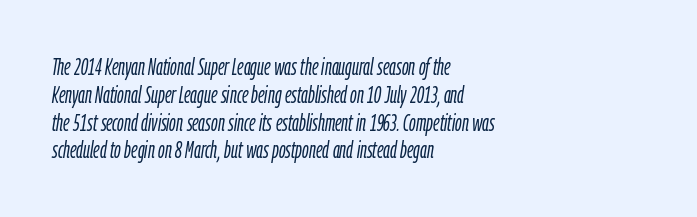
Q: Is the text bold? A: No.
Q: Is the text italic (slanted)? A: Yes, it leans right by about 9 degrees.
Q: Is the text underlined? A: No.
Q: How is the paragraph aligned? A: Left-aligned.
Q: Is the spacing between letters normal or unusually wide? A: Normal.
